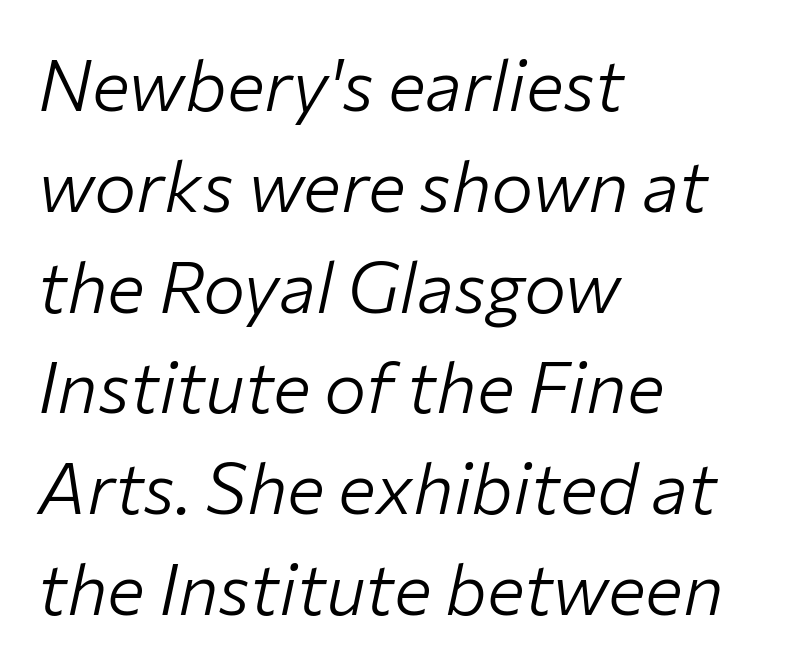
You could call the tracking neutral — neither tight nor loose. Regular leading. Do the characters align in a grid? No, the font is proportional. If you drew a ruler down the left edge, every line would touch it. Stem width sits at or under what a default text font uses. In terms of posture, this sample is oblique.
